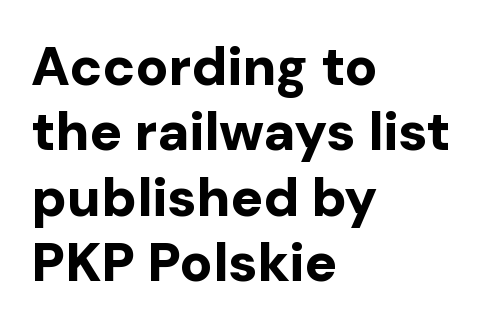
The rendering anchors every line to the left-hand side. The rendering shows plain stroke endings on the letterforms — a sans-serif design. Students, note that the glyphs here touch the page at normal intervals. Plain, unruled lines of type. A dark, heavy texture on the line: the type is bold.
